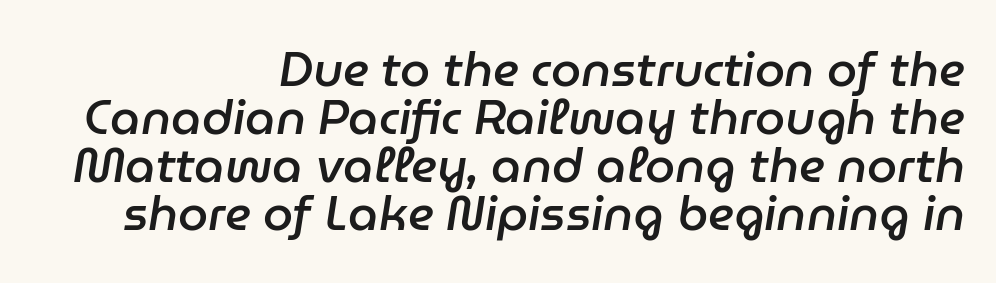
Q: Is the text bold? A: Semi-bold.
Q: Is the text italic (slanted)? A: Yes, it leans right by about 9 degrees.
Q: Is the text underlined? A: No.
Q: How is the paragraph aligned? A: Right-aligned.
Q: Is the spacing between letters normal or unusually wide? A: Normal.
Q: Is the spacing between lines tight, normal or loose? A: Tight.
Q: Width (condensed, normal, or wide)? A: Normal.
Q: Stroke contrast? A: Low.
Q: x-height? A: Medium.
Q: Monospaced? A: No.
